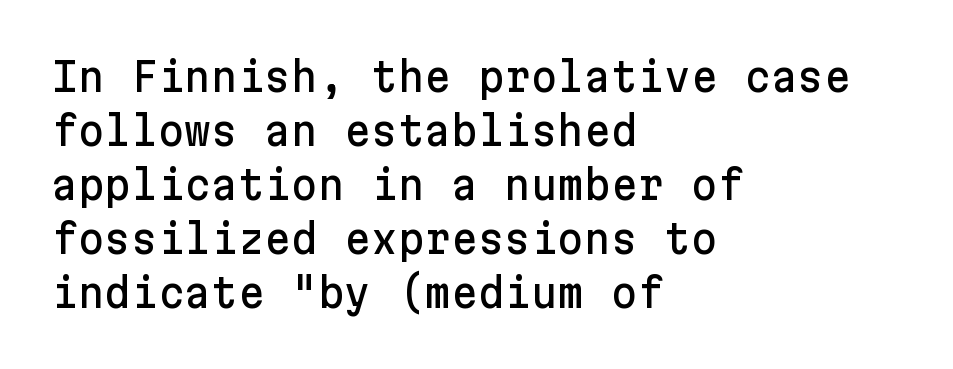
The image shows 41 px sans-serif type, upright; set left-aligned, normal line spacing (1.32x), normal letter spacing, not underlined; low stroke contrast and a medium x-height.
